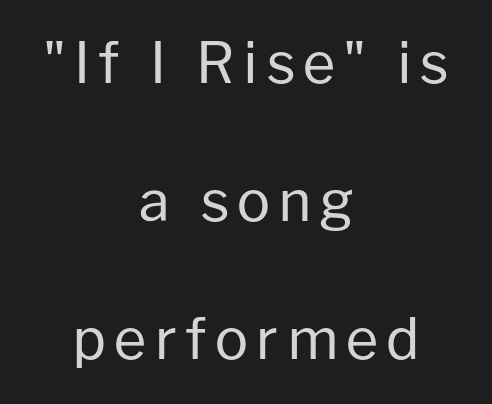
The image shows 56 px regular-weight sans-serif type, upright; set centered, loose line spacing (2.46x), not underlined; low stroke contrast and a medium x-height.
